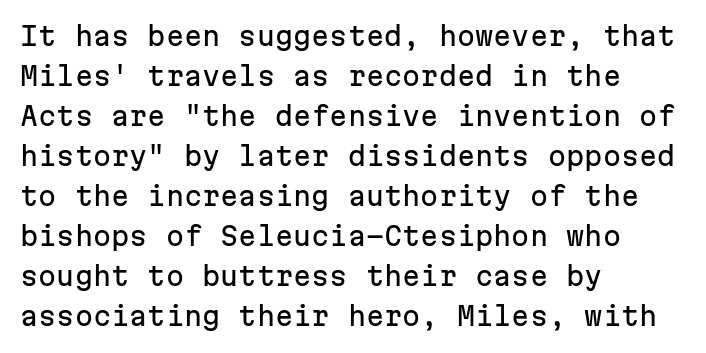
Descender tails drop into unmarked territory. Each word holds together tightly as a unit, with standard inter-letter gaps. Style check: upright. A student would call this left alignment; a typographer would say flush left, rag right. If you measured baseline to baseline, you'd find a middling distance.
